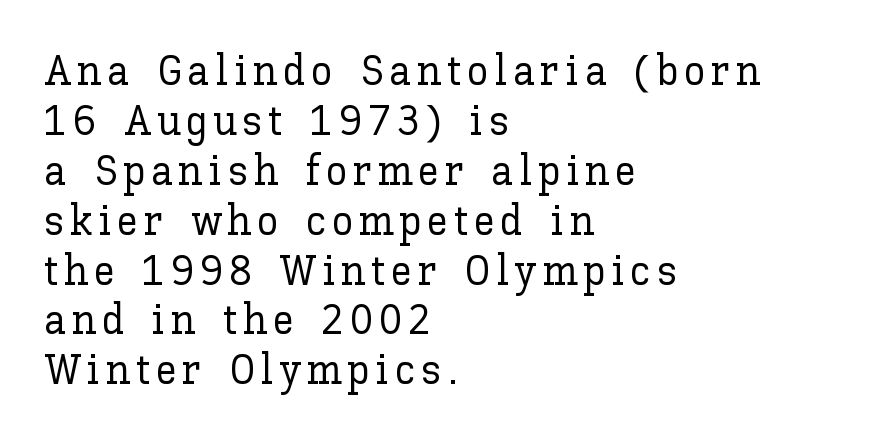
The image shows 43 px text type, upright; set left-aligned, line spacing 1.16x, not underlined; low stroke contrast and a medium x-height.
